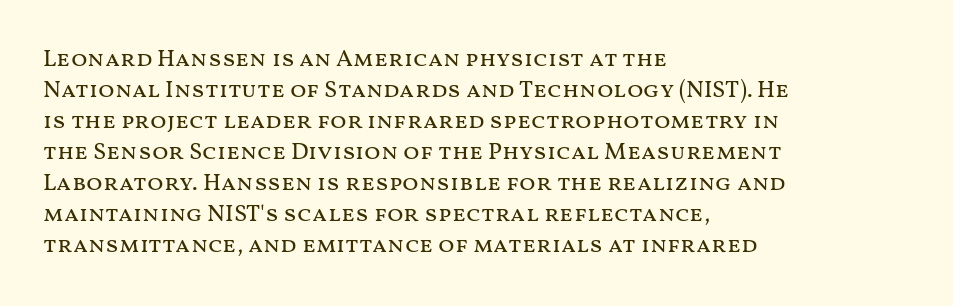
The image shows 24 px text type, upright; set left-aligned, normal line spacing (1.29x), normal letter spacing, not underlined.
